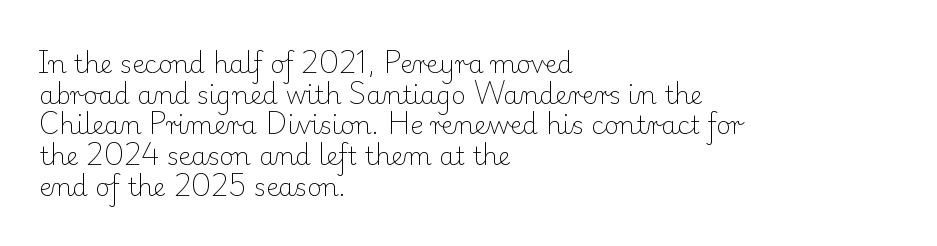
{"italic": "no", "bold": "no", "underline": "no", "align": "left", "line_spacing_ratio": 1.23, "letter_spacing": "normal", "letter_spacing_em": 0.0, "glyph_px": 25}
